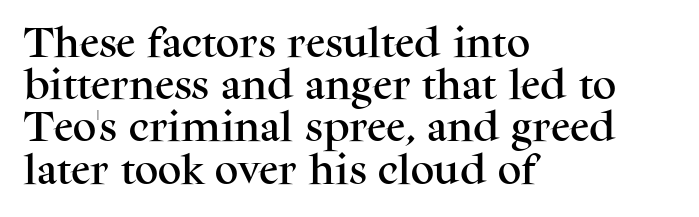
The image shows 33 px serif type, upright; set left-aligned, normal line spacing (1.28x), normal letter spacing, not underlined; medium stroke contrast and a medium x-height.
